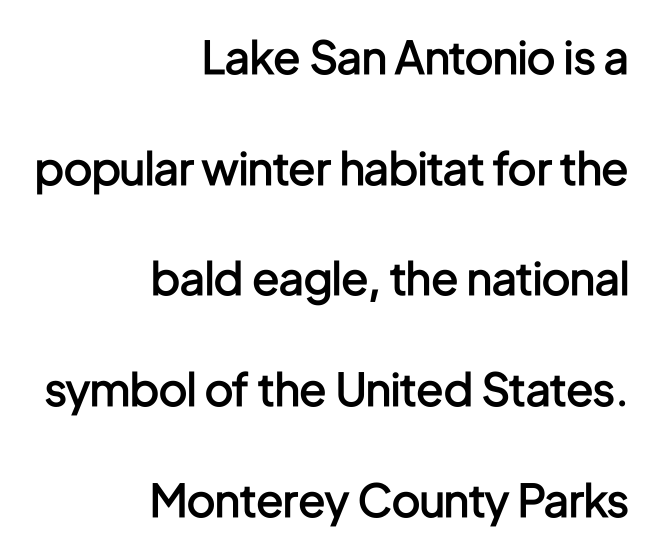
Unlike italic type, these characters show no tilt at all. You could fit nearly another row in the gap between these rows. What stands out about the letter spacing? Nothing — it is the standard amount. The letters advance in unequal steps, a hallmark of proportional type.
